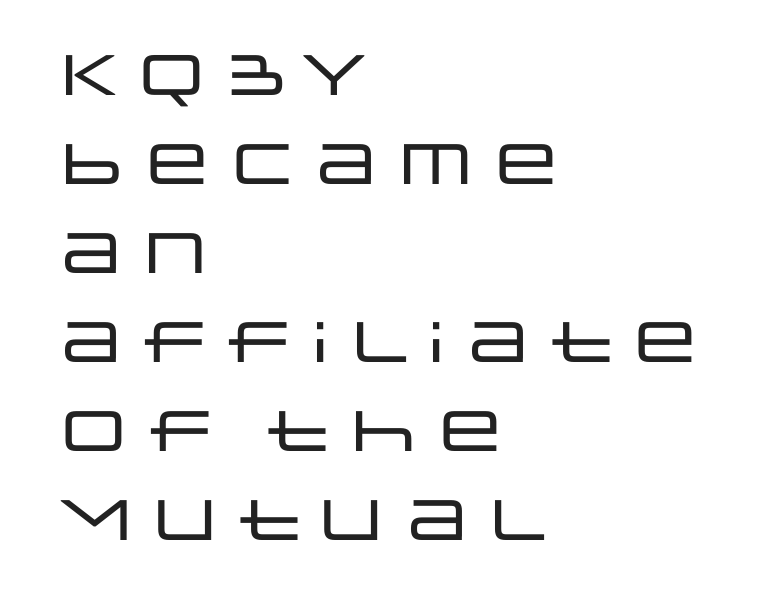
The image shows 57 px wide sans-serif type, upright; set left-aligned, normal line spacing (1.56x), normal letter spacing, not underlined; low stroke contrast and a large x-height.
